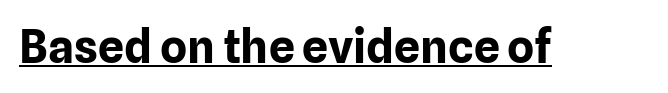
The tracking reads as untouched default to a designer's eye. The passage shown is typeset with a sans-serif family. The specimen includes a rule beneath the text block's lines. You could not count columns in this text — the font is proportionally spaced. Compared with an ordinary text face, these strokes are far heavier — a full bold.
